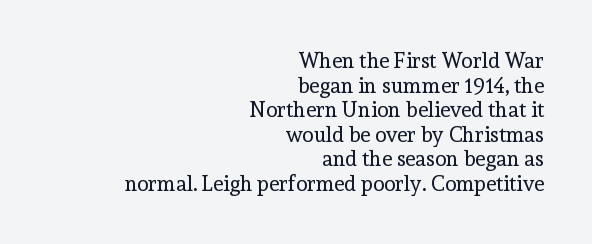
The image shows 21 px text type, upright; set right-aligned, line spacing 1.17x, normal letter spacing, not underlined.
